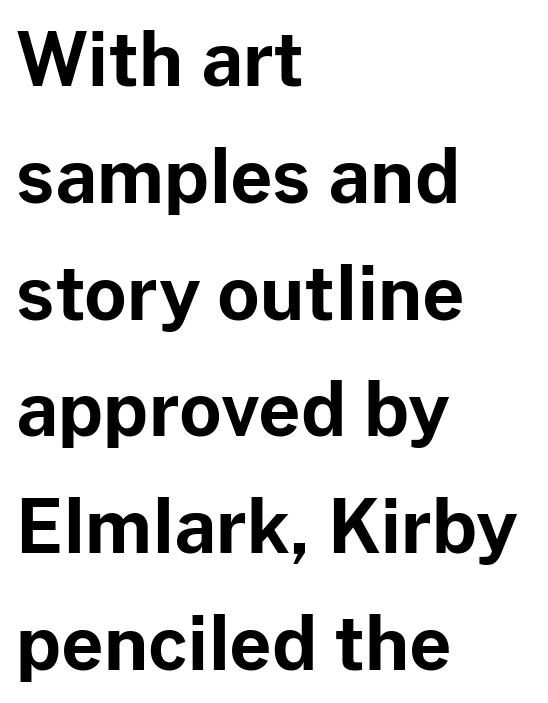
The image shows 73 px bold sans-serif type, upright; set left-aligned, normal line spacing (1.6x), normal letter spacing, not underlined; low stroke contrast and a medium x-height.
